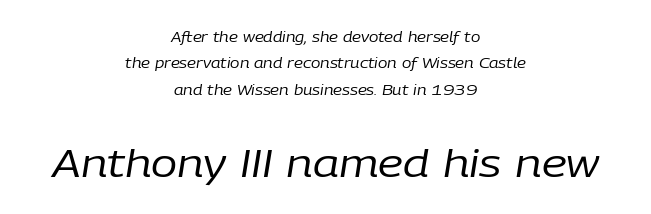
Q: Is the text bold? A: No.
Q: Is the text italic (slanted)? A: Yes, it leans right by about 9 degrees.
Q: Is the text underlined? A: No.
Q: How is the paragraph aligned? A: Centered.
Q: Is the spacing between letters normal or unusually wide? A: Normal.
Q: Which block of text is set in a larger size, the first (top) or the second (bottom)? A: The second (bottom) one.
Q: Width (condensed, normal, or wide)? A: Normal.
Q: Stroke contrast? A: Low.
Q: x-height? A: Medium.
Q: Monospaced? A: No.
